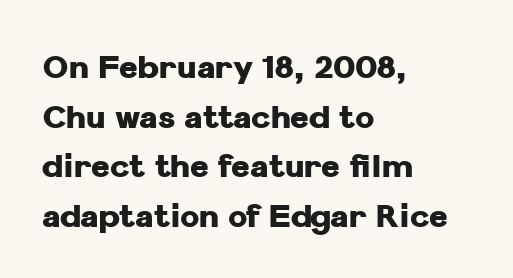
The image shows 32 px heavy sans-serif type, upright; set left-aligned, normal line spacing (1.55x), normal letter spacing, not underlined; low stroke contrast and a medium x-height.
